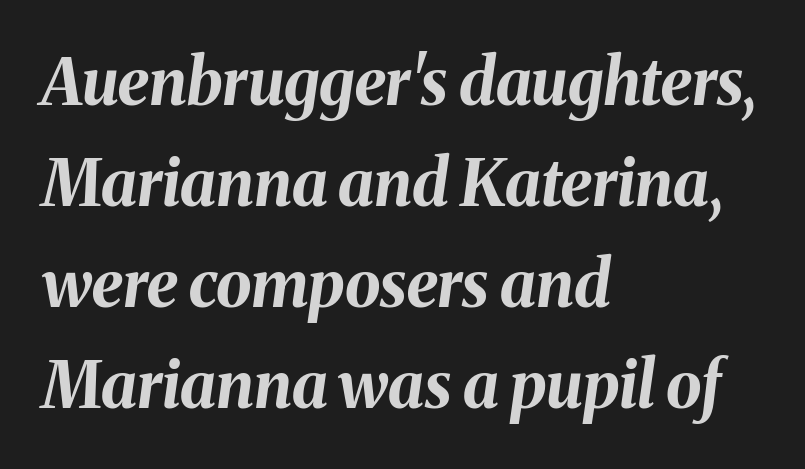
Q: Is the text bold? A: Yes.
Q: Is the text italic (slanted)? A: Yes, it leans right by about 8 degrees.
Q: Is the text underlined? A: No.
Q: How is the paragraph aligned? A: Left-aligned.
Q: Is the spacing between letters normal or unusually wide? A: Normal.
Q: Is the spacing between lines tight, normal or loose? A: Normal.
Q: Width (condensed, normal, or wide)? A: Normal.
Q: Stroke contrast? A: Medium.
Q: x-height? A: Medium.
Q: Monospaced? A: No.
